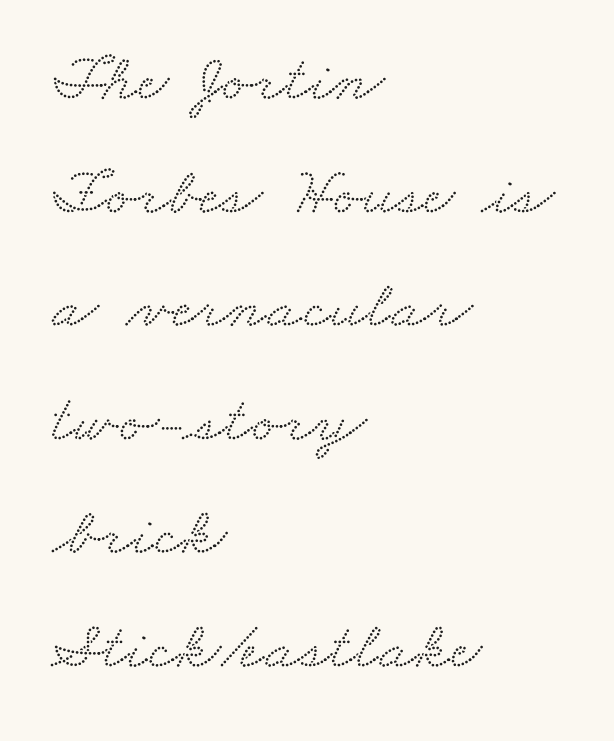
Spacing verdict: proportional, widths tailored to each character. The compositor pushed each line to the left boundary. How would I describe the line gaps? Plain and ordinary. You can tell from the footed stems that serif type was used. The rendering keeps characters at their native spacing.
